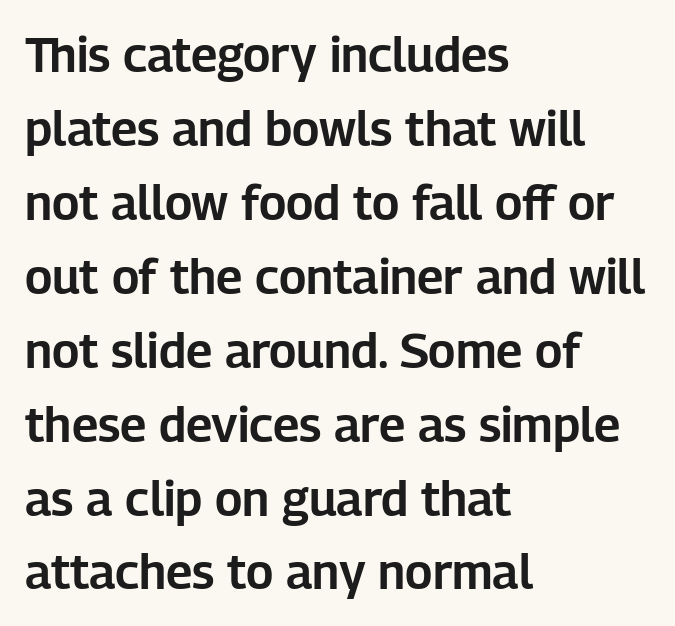
The image shows 48 px sans-serif type, upright; set left-aligned, normal line spacing (1.54x), normal letter spacing, not underlined; low stroke contrast and a medium x-height.
